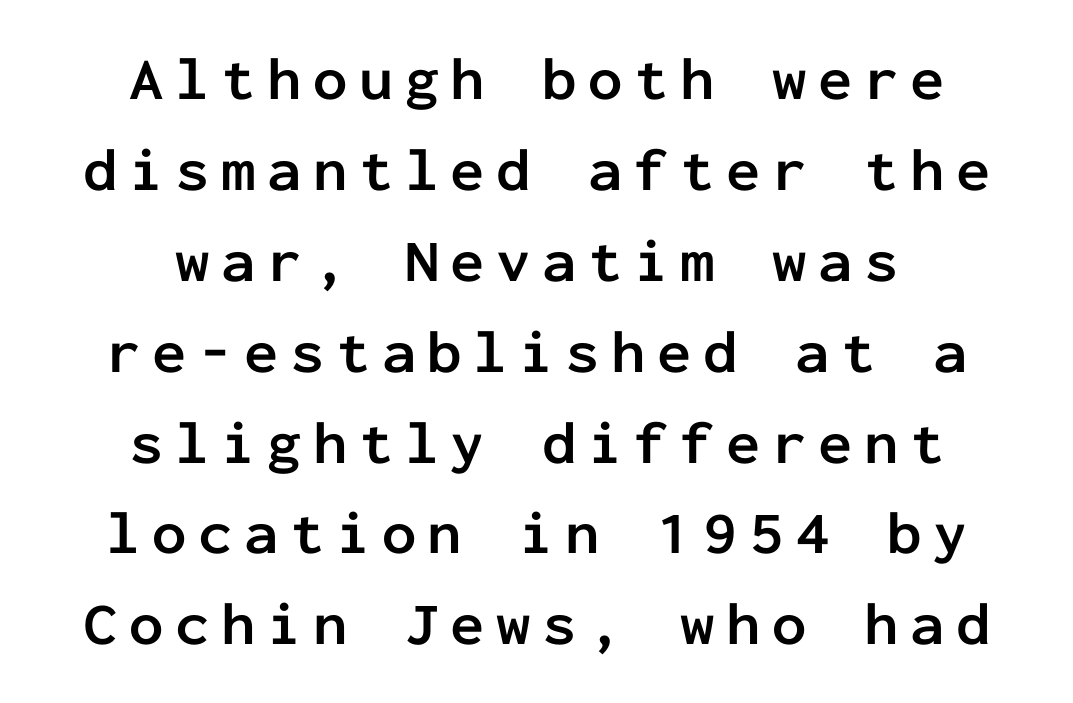
The image shows 61 px semibold sans-serif type, upright, monospaced; set centered, normal line spacing (1.49x), not underlined; low stroke contrast and a medium x-height.
